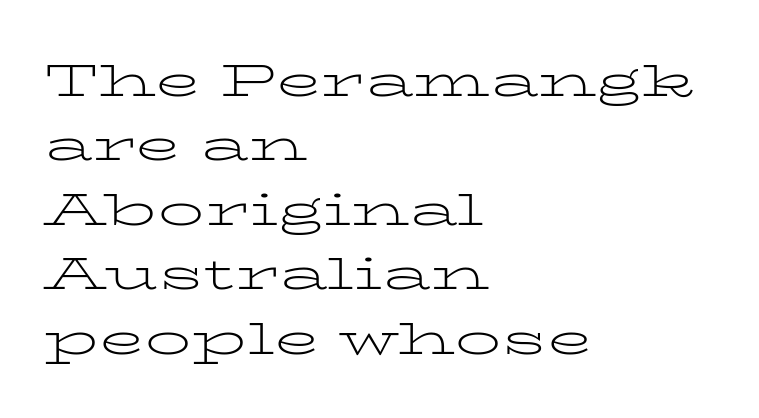
The image shows 46 px light, wide serif type, upright; set left-aligned, normal line spacing (1.4x), normal letter spacing, not underlined; low stroke contrast and a medium x-height.
